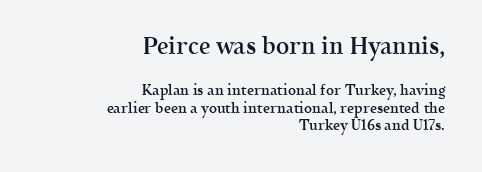
Q: Is the text bold? A: Semi-bold.
Q: Is the text italic (slanted)? A: No, it is upright.
Q: Is the text underlined? A: No.
Q: How is the paragraph aligned? A: Right-aligned.
Q: Is the spacing between letters normal or unusually wide? A: Normal.
Q: Is the spacing between lines tight, normal or loose? A: Normal.
Q: Which block of text is set in a larger size, the first (top) or the second (bottom)? A: The first (top) one.
